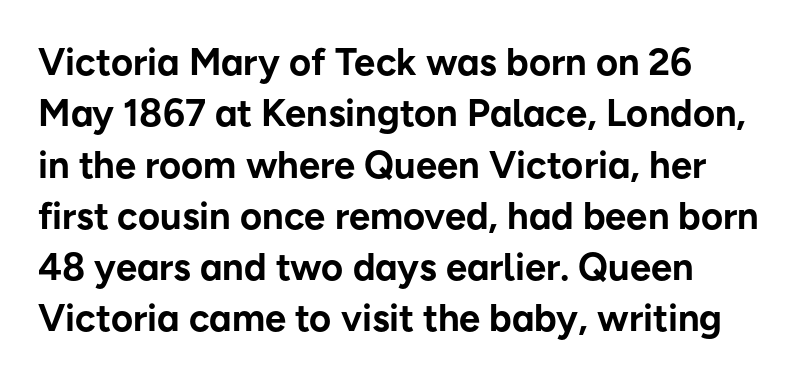
Q: Is the text bold? A: Yes.
Q: Is the text italic (slanted)? A: No, it is upright.
Q: Is the typeface a serif or a sans-serif typeface? A: Sans-serif.
Q: Is the text underlined? A: No.
Q: Is the spacing between letters normal or unusually wide? A: Normal.
Q: Is the spacing between lines tight, normal or loose? A: Normal.
Q: Width (condensed, normal, or wide)? A: Normal.
Q: Stroke contrast? A: Low.
Q: x-height? A: Medium.
Q: Monospaced? A: No.
